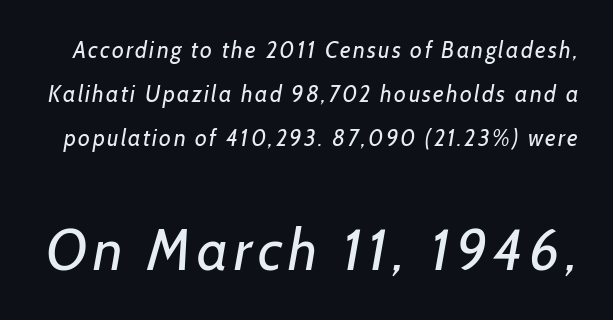
Q: Is the text bold? A: No.
Q: Is the typeface a serif or a sans-serif typeface? A: Sans-serif.
Q: Is the text underlined? A: No.
Q: Is the spacing between lines tight, normal or loose? A: Loose.
Q: Which block of text is set in a larger size, the first (top) or the second (bottom)? A: The second (bottom) one.
Q: Width (condensed, normal, or wide)? A: Normal.
Q: Stroke contrast? A: Low.
Q: x-height? A: Medium.
Q: Monospaced? A: No.
